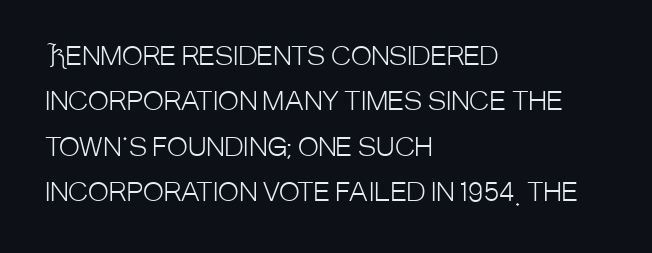
Q: Is the text bold? A: No.
Q: Is the text italic (slanted)? A: No, it is upright.
Q: Is the text underlined? A: No.
Q: How is the paragraph aligned? A: Left-aligned.
Q: Is the spacing between letters normal or unusually wide? A: Normal.
